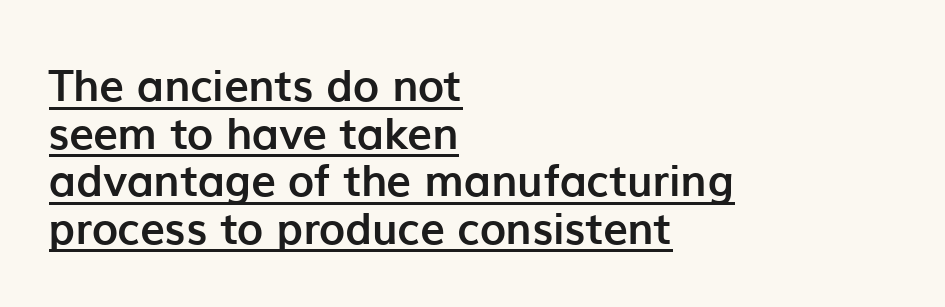
Q: Is the text bold? A: Yes.
Q: Is the text italic (slanted)? A: No, it is upright.
Q: Is the typeface a serif or a sans-serif typeface? A: Sans-serif.
Q: Is the text underlined? A: Yes.
Q: How is the paragraph aligned? A: Left-aligned.
Q: Is the spacing between letters normal or unusually wide? A: Normal.
Q: Is the spacing between lines tight, normal or loose? A: Tight.
Q: Width (condensed, normal, or wide)? A: Normal.
Q: Stroke contrast? A: Low.
Q: x-height? A: Medium.
Q: Monospaced? A: No.
